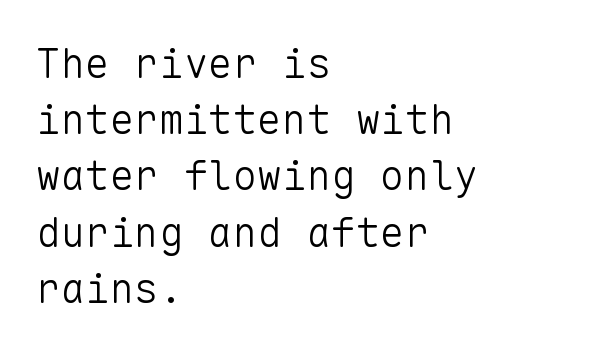
Q: Is the text bold? A: No.
Q: Is the text italic (slanted)? A: No, it is upright.
Q: Is the typeface a serif or a sans-serif typeface? A: Sans-serif.
Q: Is the text underlined? A: No.
Q: How is the paragraph aligned? A: Left-aligned.
Q: Is the spacing between letters normal or unusually wide? A: Normal.
Q: Is the spacing between lines tight, normal or loose? A: Normal.
Q: Width (condensed, normal, or wide)? A: Normal.
Q: Stroke contrast? A: Low.
Q: x-height? A: Medium.
Q: Monospaced? A: Yes.
